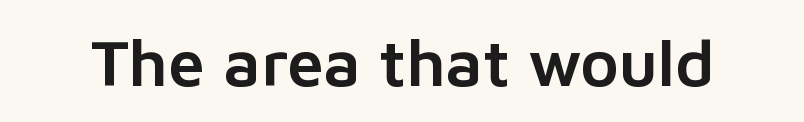
The image shows 66 px sans-serif type, upright; set normal letter spacing, not underlined; low stroke contrast and a medium x-height.
